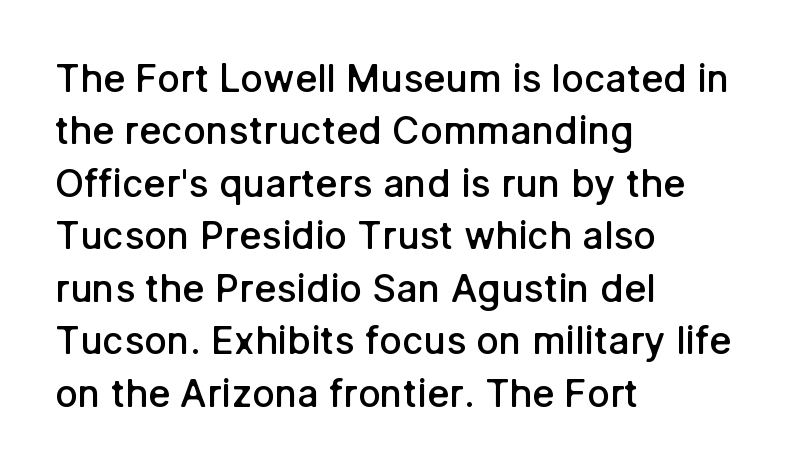
Q: Is the text bold? A: Semi-bold.
Q: Is the text italic (slanted)? A: No, it is upright.
Q: Is the typeface a serif or a sans-serif typeface? A: Sans-serif.
Q: Is the text underlined? A: No.
Q: How is the paragraph aligned? A: Left-aligned.
Q: Is the spacing between letters normal or unusually wide? A: Normal.
Q: Is the spacing between lines tight, normal or loose? A: Normal.
Q: Width (condensed, normal, or wide)? A: Normal.
Q: Stroke contrast? A: Low.
Q: x-height? A: Medium.
Q: Monospaced? A: No.
